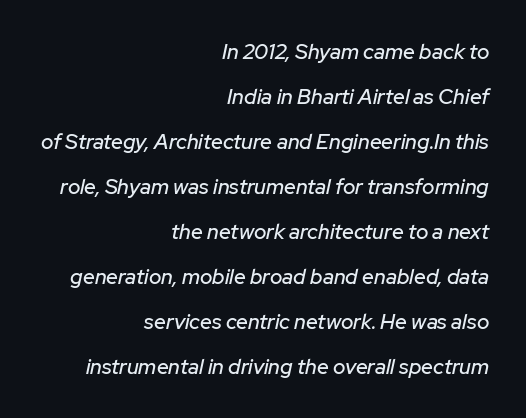
The image shows 21 px text type, italic (leaning right); set right-aligned, loose line spacing (2.14x), normal letter spacing, not underlined.
